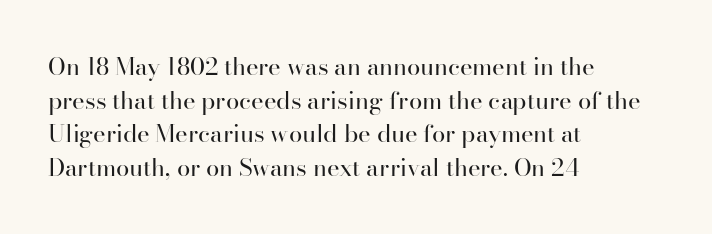
Does the copy run flush right? No — it runs flush left. Does extra space separate the letters? No, they use regular spacing. The letters look calm and open, with moderate or lighter stems. Beneath every word, the page is bare. Normally led — the rows are evenly, conventionally spaced.
